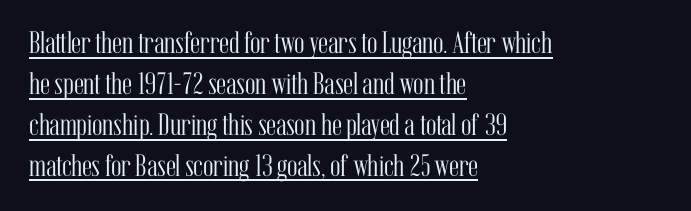
The font is comparable to plain body text, perhaps lighter. The rendering uses the underline text-decoration. Designer's note — italics off, roman on. Font category for this specimen: serif.
